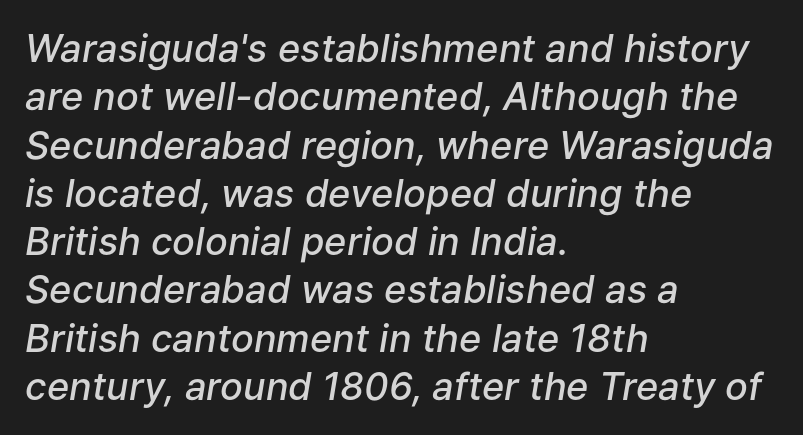
Nothing unusual about the tracking: characters are spaced as the font intends. The line-height multiplier appears to be the usual default. Quick note: underline off. The rendering uses natural spacing where letterforms have individual widths.
